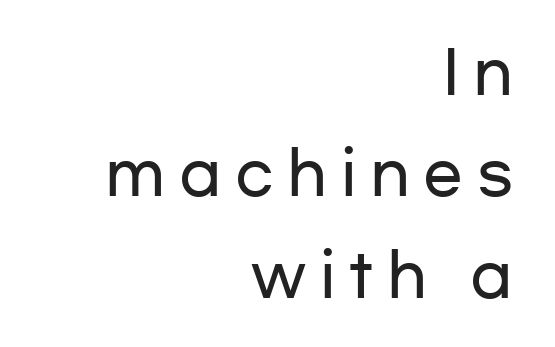
The image shows 59 px wide sans-serif type, upright; set right-aligned, line spacing 1.72x, unusually wide letter spacing (+0.23 em), not underlined; low stroke contrast and a medium x-height.
